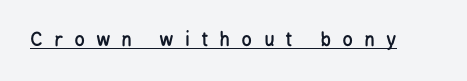
{"italic": "no", "underline": "yes", "letter_spacing": "wide", "letter_spacing_em": 0.49, "glyph_px": 22}
